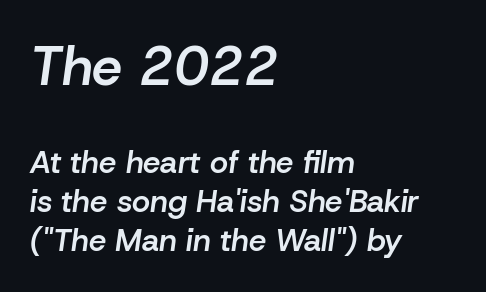
The image shows 54 px semibold type, italic (leaning right); set left-aligned, normal line spacing (1.26x), normal letter spacing, not underlined; the first (top) block is 1.74x larger; low stroke contrast and a medium x-height.
